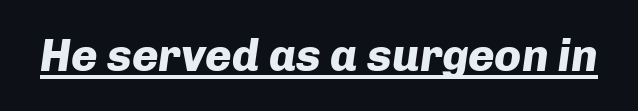
The image shows 45 px heavy type, italic (leaning right); set normal letter spacing, underlined; low stroke contrast and a medium x-height.
